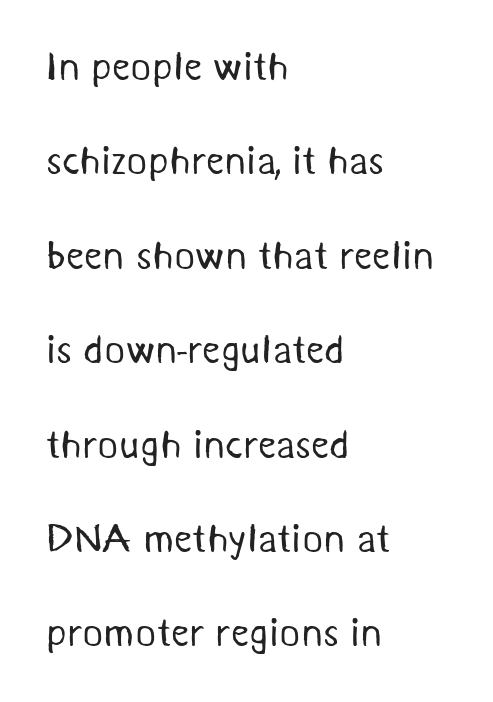
{"serif": "no", "bold": "no", "weight": "regular", "width": "normal", "stroke_contrast": "medium", "x_height": "medium", "monospaced": "no", "underline": "no", "align": "left", "line_spacing": "loose", "line_spacing_ratio": 2.36, "letter_spacing": "normal", "letter_spacing_em": 0.0, "glyph_px": 40}
